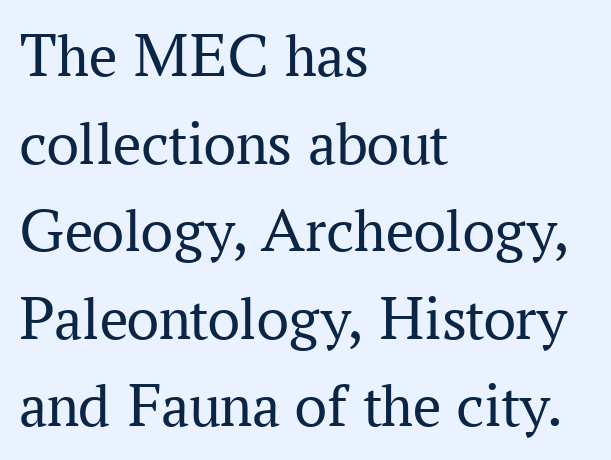
The image shows 63 px regular-weight serif type, upright; set left-aligned, normal line spacing (1.39x), normal letter spacing, not underlined; medium stroke contrast and a medium x-height.
